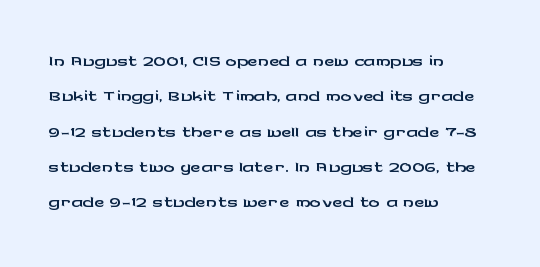
{"serif": "no", "italic": "no", "width": "wide", "stroke_contrast": "low", "x_height": "medium", "monospaced": "no", "underline": "no", "align": "left", "line_spacing": "normal", "line_spacing_ratio": 1.26, "letter_spacing": "normal", "letter_spacing_em": 0.0, "glyph_px": 28}
